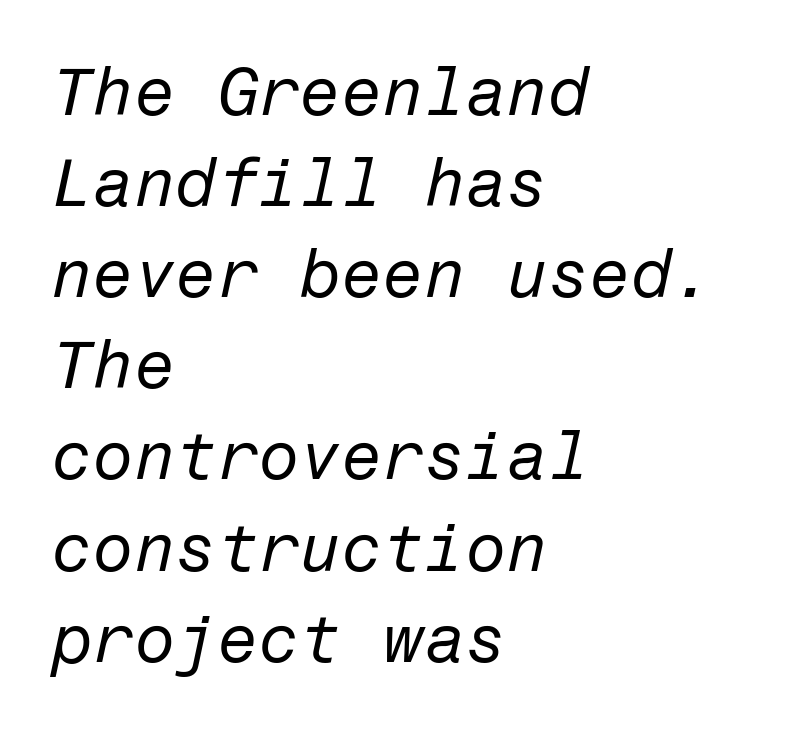
The image shows 67 px regular-weight type, italic (leaning right); set left-aligned, normal line spacing (1.36x), normal letter spacing, not underlined; low stroke contrast and a medium x-height.
